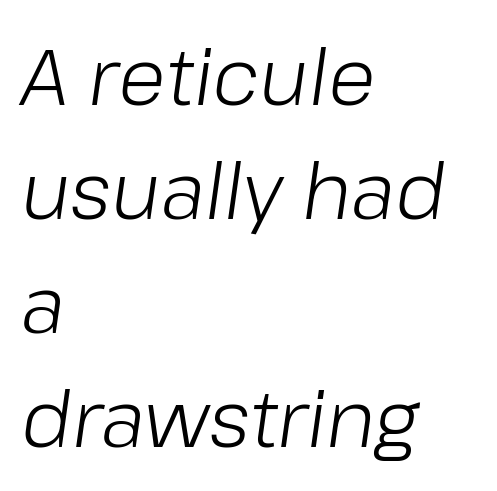
Q: Is the text bold? A: No.
Q: Is the text italic (slanted)? A: Yes, it leans right by about 8 degrees.
Q: Is the text underlined? A: No.
Q: How is the paragraph aligned? A: Left-aligned.
Q: Is the spacing between letters normal or unusually wide? A: Normal.
Q: Is the spacing between lines tight, normal or loose? A: Normal.
Q: Width (condensed, normal, or wide)? A: Normal.
Q: Stroke contrast? A: Low.
Q: x-height? A: Medium.
Q: Monospaced? A: No.
